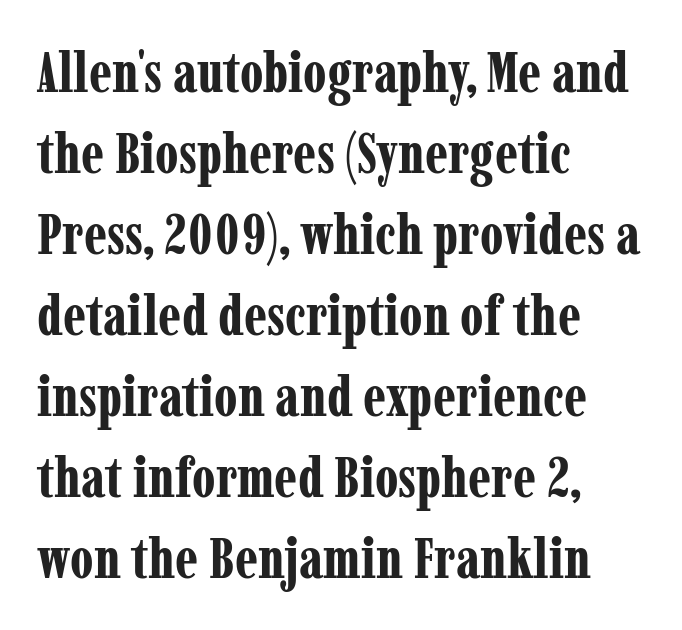
The rendering uses a moderate line-height, typical for paragraphs. Each word holds together tightly as a unit, with standard inter-letter gaps. Here the designer chose a conventional face with non-uniform glyph widths. Every character sits straight up, as roman type does. Each row of text sits above clean, open space. The strokes are fattened all the way to bold.
